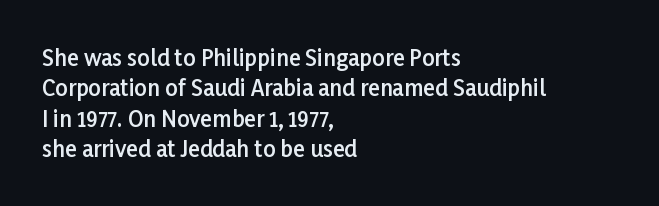
The lines sit at an ordinary, default distance from one another. Letter spacing: default. Check under the words: just untouched page. In terms of weight, the rendering is demibold, just under bold. Short and long lines alike share a common starting point at left. Quick note: not italic, upright.
